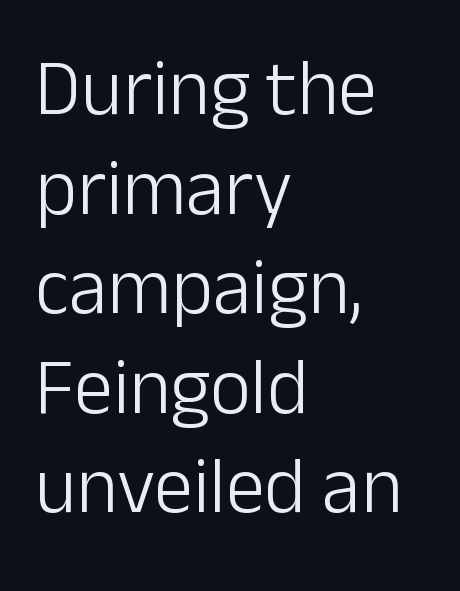
Varying glyph widths throughout — classic text-font behaviour. Students, observe: this is what conventionally led text looks like. Beneath every word, the page is bare. Nobody touched the tracking dial on this one. Posture: upright roman.
